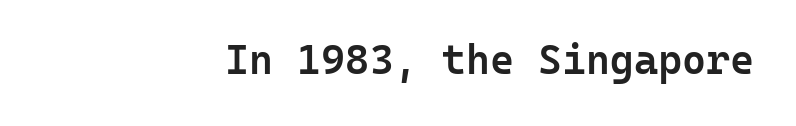
Q: Is the text bold? A: Semi-bold.
Q: Is the text italic (slanted)? A: No, it is upright.
Q: Is the typeface a serif or a sans-serif typeface? A: Sans-serif.
Q: Is the text underlined? A: No.
Q: How is the paragraph aligned? A: Right-aligned.
Q: Is the spacing between letters normal or unusually wide? A: Normal.
Q: Width (condensed, normal, or wide)? A: Normal.
Q: Stroke contrast? A: Low.
Q: x-height? A: Medium.
Q: Monospaced? A: Yes.
